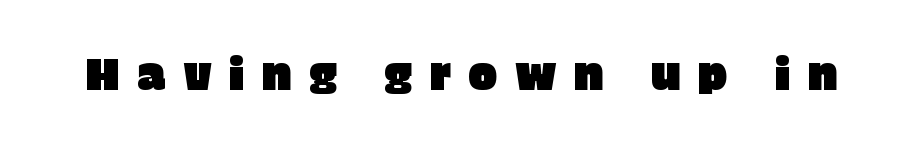
Posture: upright roman. You could not count columns in this text — the font is proportionally spaced. There is plenty of visible air inserted between adjacent glyphs. The area under the type is left untouched.
